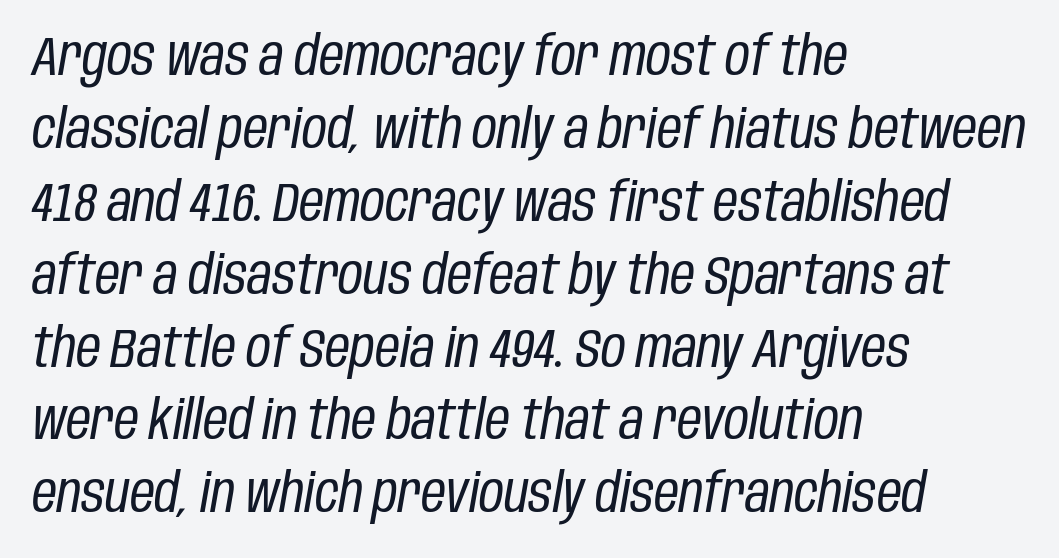
Beneath every word, the page is bare. Stroke mass is kept to a normal reading level or below. Regarding leading, the lines here are spaced in the standard way. Notice how the stems are inclined rather than vertical — that's the hallmark of italics.
